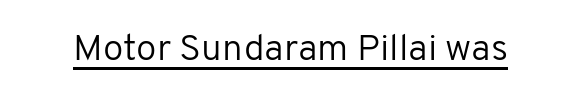
The image shows 37 px regular-weight sans-serif type, upright; set normal letter spacing, underlined; low stroke contrast and a medium x-height.
